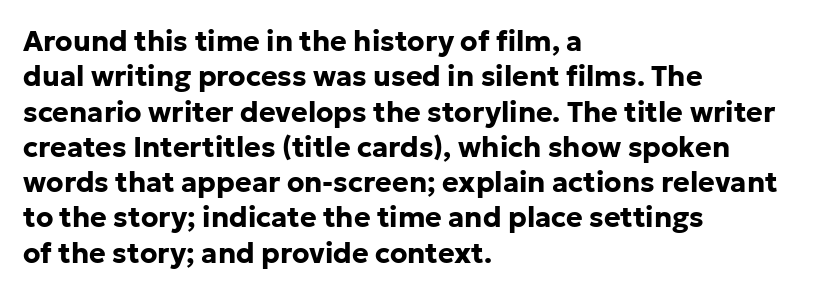
The image shows 28 px bold sans-serif type, upright; set left-aligned, normal line spacing (1.26x), normal letter spacing, not underlined; low stroke contrast and a medium x-height.
